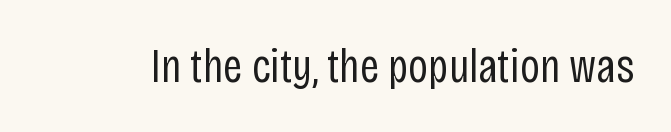
Bare-footed words on every line. Caption: standard tracking, unaltered. The passage shown is not bold in any degree. A typesetter would call this proportional, since set widths differ per character. This sample uses a sans-serif face. Does the lettering tilt? It doesn't — this is upright.
